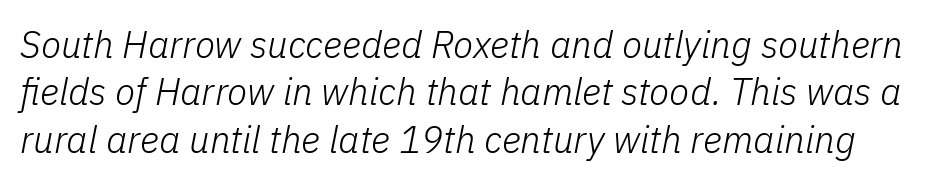
The face used here is proportionally spaced, like ordinary book or web type. The gap between lines stays unmarked. Nothing unusual about the tracking: characters are spaced as the font intends. Notice how descenders clear the ascenders below comfortably — that's standard leading.
